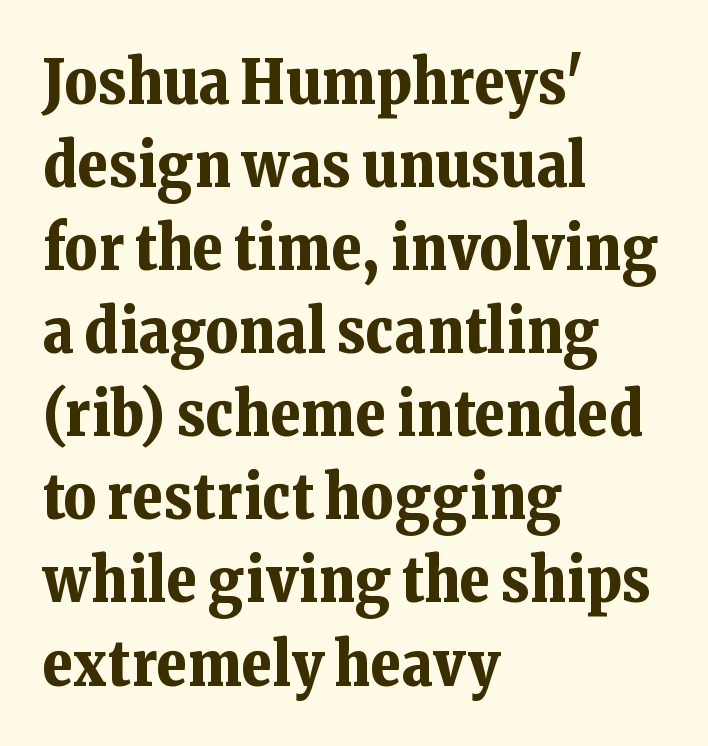
As a designer I'd log this as weight 700, bold. The leading is moderate, giving the passage an even texture. Beneath every word, the page is bare. Posture: upright roman.
